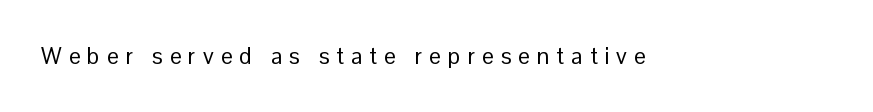
Q: Is the text bold? A: No.
Q: Is the text italic (slanted)? A: No, it is upright.
Q: Is the text underlined? A: No.
Q: Is the spacing between letters normal or unusually wide? A: Unusually wide.
